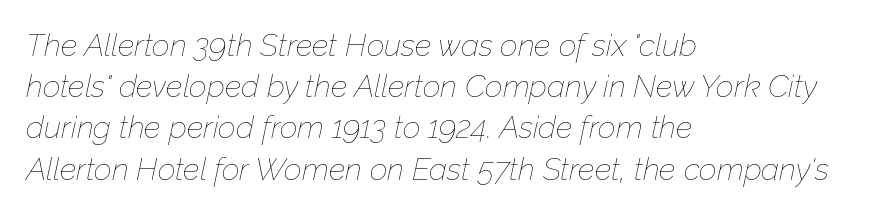
The letters advance in unequal steps, a hallmark of proportional type. Is the type slanted? Yes — the strokes lean at a clear angle. Type without underlining. Short and long lines alike share a common starting point at left. The horizontal fit of the characters is conventional and even. Leading matches the norm, producing a regular column.
